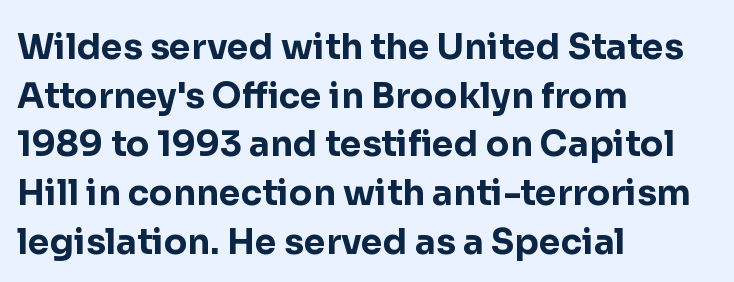
{"serif": "no", "italic": "no", "bold": "yes", "weight": "bold", "width": "normal", "stroke_contrast": "low", "x_height": "medium", "monospaced": "no", "underline": "no", "align": "left", "line_spacing": "normal", "line_spacing_ratio": 1.39, "letter_spacing": "normal", "letter_spacing_em": 0.0, "glyph_px": 35}
